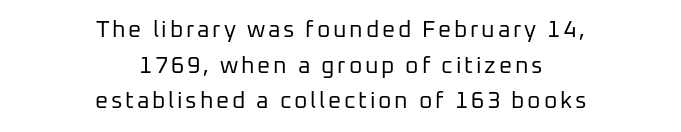
{"italic": "no", "bold": "no", "underline": "no", "align": "center", "line_spacing": "normal", "line_spacing_ratio": 1.55, "glyph_px": 23}
